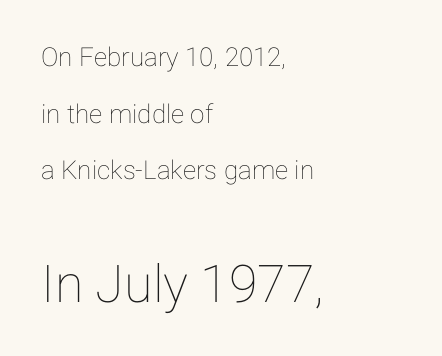
The type is set solid horizontally, with unmodified tracking. These lines stack with their left ends in a neat column. This layout puts the modest block above and the oversized block below. A bare baseline throughout the passage. Rows of type keep a wide berth in the vertical direction.
